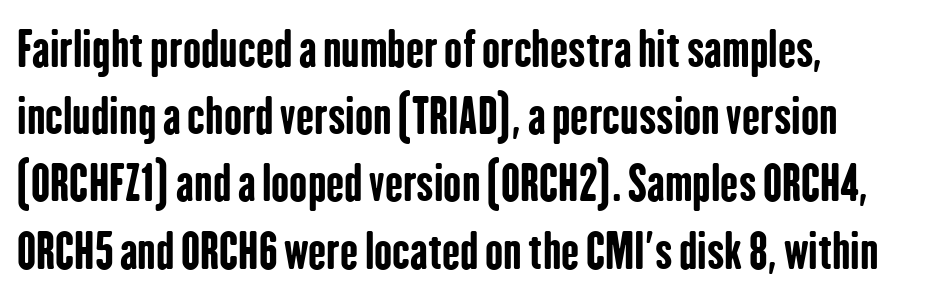
Q: Is the text bold? A: Yes.
Q: Is the text italic (slanted)? A: No, it is upright.
Q: Is the typeface a serif or a sans-serif typeface? A: Sans-serif.
Q: Is the text underlined? A: No.
Q: How is the paragraph aligned? A: Left-aligned.
Q: Is the spacing between letters normal or unusually wide? A: Normal.
Q: Is the spacing between lines tight, normal or loose? A: Normal.
Q: Width (condensed, normal, or wide)? A: Condensed.
Q: Stroke contrast? A: Low.
Q: x-height? A: Medium.
Q: Monospaced? A: No.
